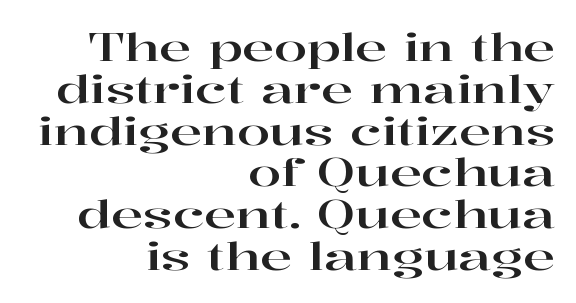
Q: Is the text italic (slanted)? A: No, it is upright.
Q: Is the typeface a serif or a sans-serif typeface? A: Serif.
Q: Is the text underlined? A: No.
Q: How is the paragraph aligned? A: Right-aligned.
Q: Is the spacing between letters normal or unusually wide? A: Normal.
Q: Is the spacing between lines tight, normal or loose? A: Tight.
Q: Width (condensed, normal, or wide)? A: Wide.
Q: Stroke contrast? A: High.
Q: x-height? A: Medium.
Q: Monospaced? A: No.
